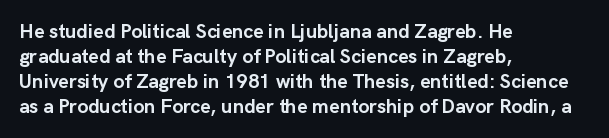
Q: Is the text bold? A: Yes.
Q: Is the text italic (slanted)? A: No, it is upright.
Q: Is the text underlined? A: No.
Q: How is the paragraph aligned? A: Left-aligned.
Q: Is the spacing between letters normal or unusually wide? A: Normal.
Q: Is the spacing between lines tight, normal or loose? A: Normal.
